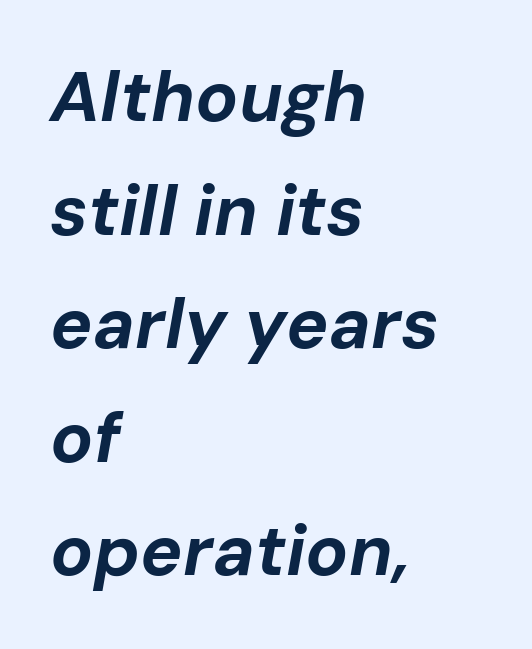
The image shows 71 px bold type, italic (leaning right); set left-aligned, normal line spacing (1.6x), normal letter spacing, not underlined; low stroke contrast and a medium x-height.
